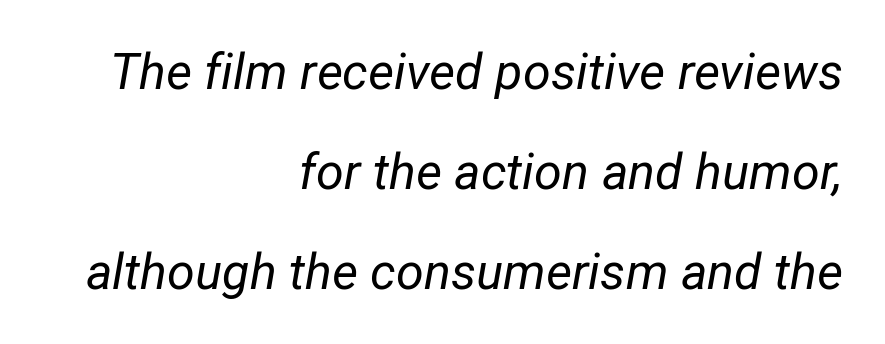
Q: Is the text bold? A: No.
Q: Is the text italic (slanted)? A: Yes, it leans right by about 12 degrees.
Q: Is the text underlined? A: No.
Q: How is the paragraph aligned? A: Right-aligned.
Q: Is the spacing between letters normal or unusually wide? A: Normal.
Q: Is the spacing between lines tight, normal or loose? A: Loose.
Q: Width (condensed, normal, or wide)? A: Normal.
Q: Stroke contrast? A: Low.
Q: x-height? A: Medium.
Q: Monospaced? A: No.
